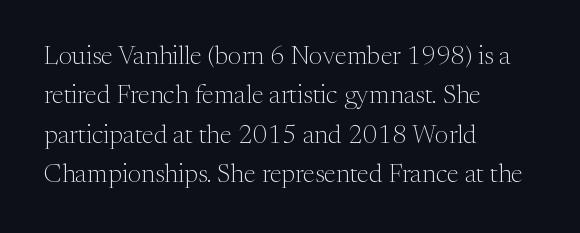
Q: Is the text bold? A: No.
Q: Is the text italic (slanted)? A: No, it is upright.
Q: Is the text underlined? A: No.
Q: How is the paragraph aligned? A: Left-aligned.
Q: Is the spacing between letters normal or unusually wide? A: Normal.
Q: Is the spacing between lines tight, normal or loose? A: Normal.
